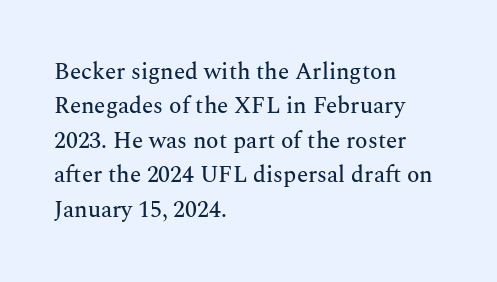
The image shows 23 px text type, upright; set left-aligned, normal line spacing (1.5x), normal letter spacing, not underlined.
